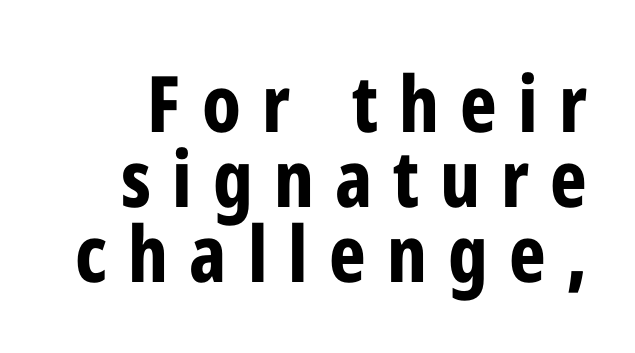
Q: Is the text bold? A: Yes.
Q: Is the text italic (slanted)? A: No, it is upright.
Q: Is the typeface a serif or a sans-serif typeface? A: Sans-serif.
Q: Is the text underlined? A: No.
Q: Is the spacing between letters normal or unusually wide? A: Unusually wide.
Q: Is the spacing between lines tight, normal or loose? A: Tight.
Q: Width (condensed, normal, or wide)? A: Condensed.
Q: Stroke contrast? A: Low.
Q: x-height? A: Medium.
Q: Monospaced? A: No.
